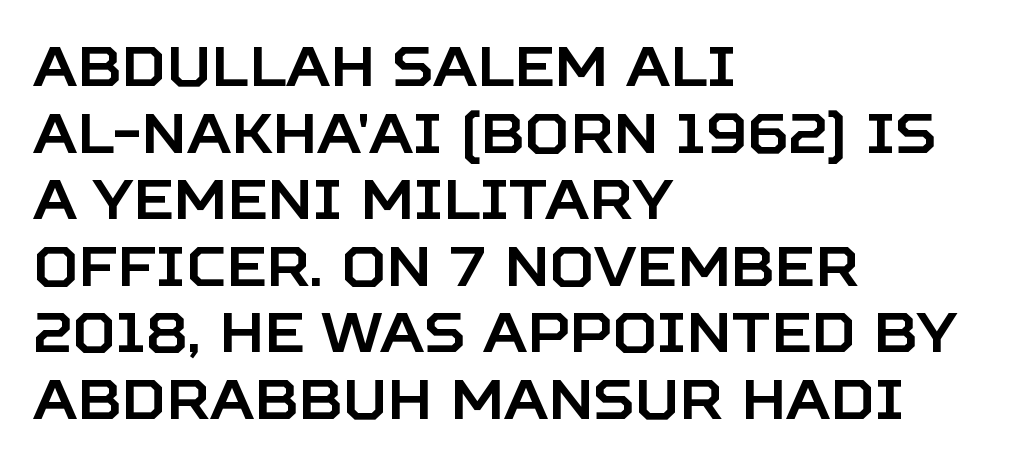
Notice how the passage keeps a crisp vertical edge on the left only. The horizontal fit of the characters is conventional and even. The area under the type is left untouched. You can tell it's not italic because the verticals are truly vertical. The rendering uses natural spacing where letterforms have individual widths.
